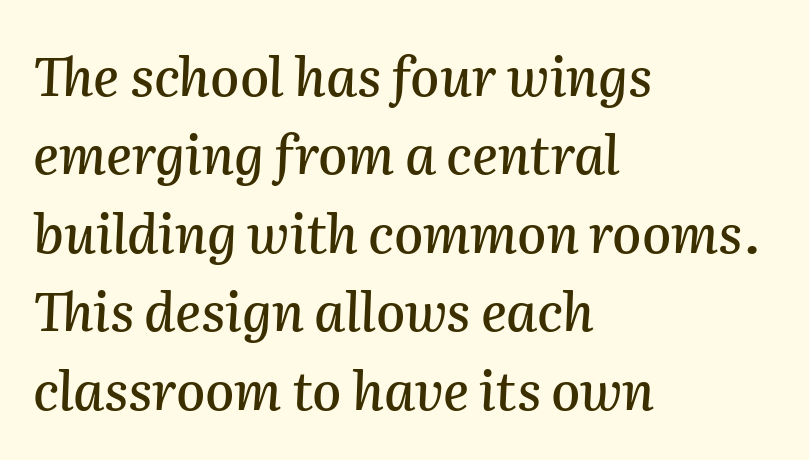
{"italic": "yes", "lean": "right", "slant_degrees": 2, "width": "normal", "stroke_contrast": "medium", "x_height": "medium", "monospaced": "no", "underline": "no", "align": "left", "line_spacing": "normal", "line_spacing_ratio": 1.48, "letter_spacing": "normal", "letter_spacing_em": 0.0, "glyph_px": 53}
